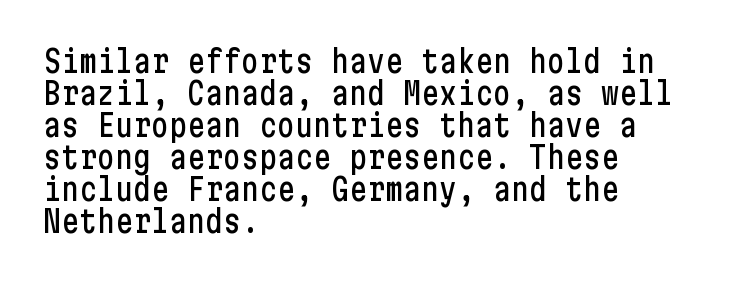
Font category for this specimen: sans-serif. The block of text is dense from top to bottom, with scant space between rows. The passage shown has conventional tracking throughout. The type sits square on the baseline with zero lean. The gap between lines stays unmarked. Line beginnings align vertically; line endings do not.
